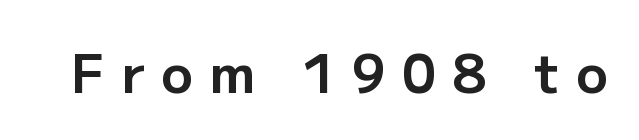
Q: Is the text bold? A: Yes.
Q: Is the text italic (slanted)? A: No, it is upright.
Q: Is the typeface a serif or a sans-serif typeface? A: Sans-serif.
Q: Is the text underlined? A: No.
Q: Is the spacing between letters normal or unusually wide? A: Unusually wide.
Q: Width (condensed, normal, or wide)? A: Normal.
Q: Stroke contrast? A: Low.
Q: x-height? A: Medium.
Q: Monospaced? A: No.
